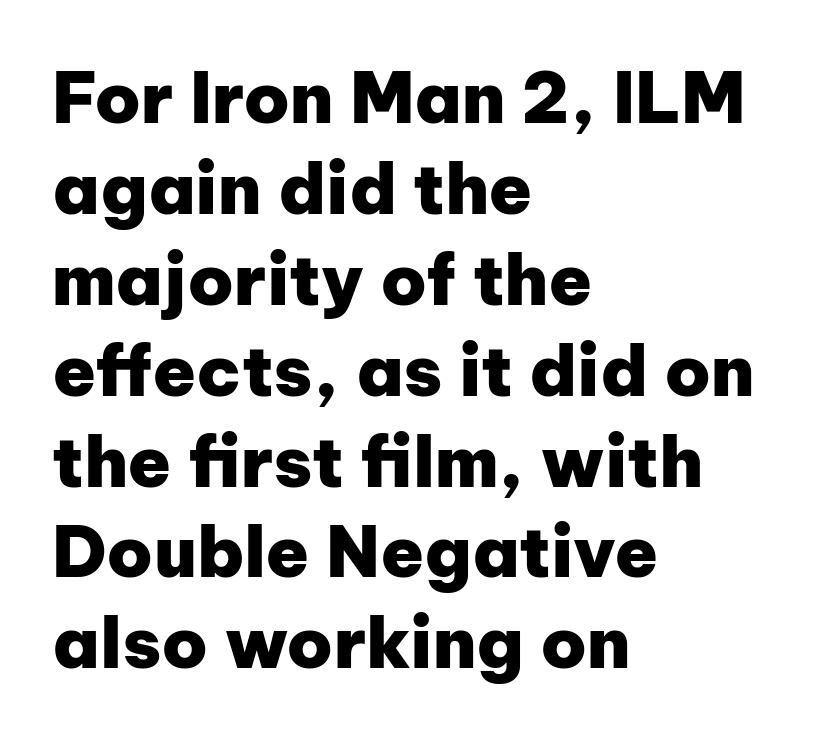
The image shows 71 px heavy sans-serif type, upright; set left-aligned, normal line spacing (1.28x), normal letter spacing, not underlined; low stroke contrast and a medium x-height.
